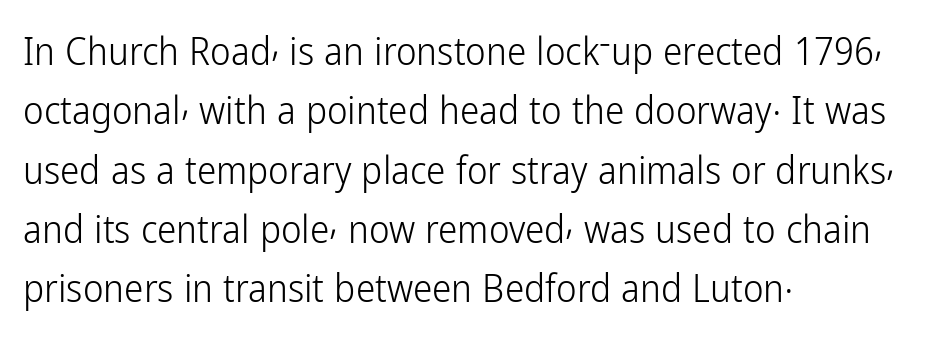
{"serif": "no", "italic": "no", "bold": "no", "weight": "light", "width": "condensed", "stroke_contrast": "low", "x_height": "medium", "monospaced": "no", "underline": "no", "align": "left", "line_spacing": "normal", "line_spacing_ratio": 1.52, "letter_spacing": "normal", "letter_spacing_em": 0.0, "glyph_px": 39}
